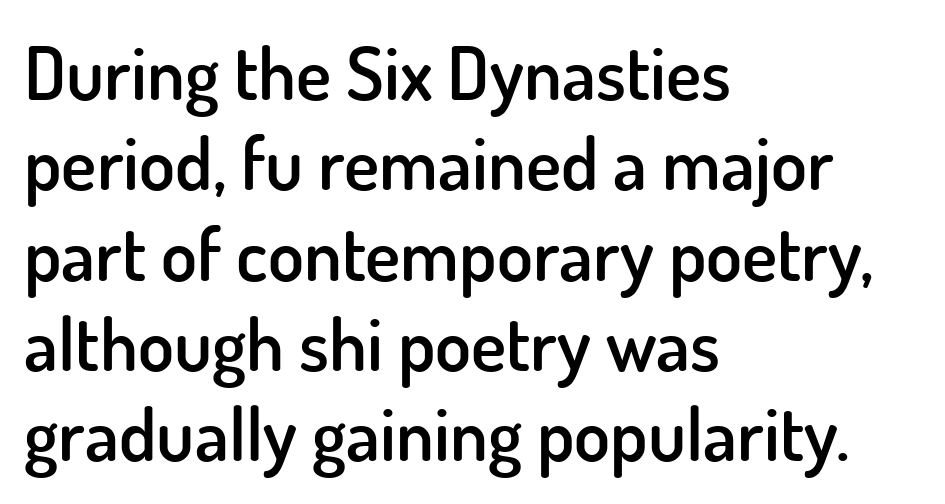
Q: Is the text bold? A: Semi-bold.
Q: Is the text italic (slanted)? A: No, it is upright.
Q: Is the typeface a serif or a sans-serif typeface? A: Sans-serif.
Q: Is the text underlined? A: No.
Q: How is the paragraph aligned? A: Left-aligned.
Q: Is the spacing between letters normal or unusually wide? A: Normal.
Q: Width (condensed, normal, or wide)? A: Normal.
Q: Stroke contrast? A: Low.
Q: x-height? A: Small.
Q: Monospaced? A: No.
